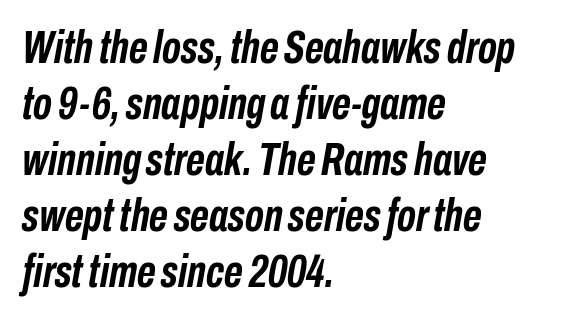
{"italic": "yes", "lean": "right", "slant_degrees": 10, "bold": "yes", "weight": "semibold", "width": "condensed", "stroke_contrast": "low", "x_height": "medium", "monospaced": "no", "underline": "no", "align": "left", "line_spacing_ratio": 1.22, "letter_spacing": "normal", "letter_spacing_em": 0.0, "glyph_px": 46}
